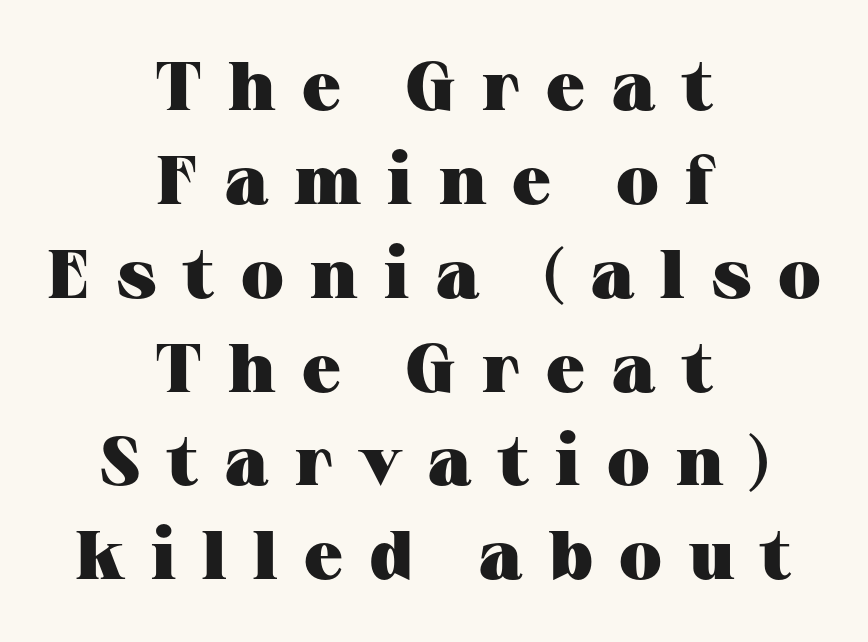
Q: Is the text bold? A: Yes.
Q: Is the text italic (slanted)? A: No, it is upright.
Q: Is the typeface a serif or a sans-serif typeface? A: Serif.
Q: Is the text underlined? A: No.
Q: How is the paragraph aligned? A: Centered.
Q: Is the spacing between letters normal or unusually wide? A: Unusually wide.
Q: Is the spacing between lines tight, normal or loose? A: Normal.
Q: Width (condensed, normal, or wide)? A: Wide.
Q: Stroke contrast? A: Medium.
Q: x-height? A: Medium.
Q: Monospaced? A: No.
